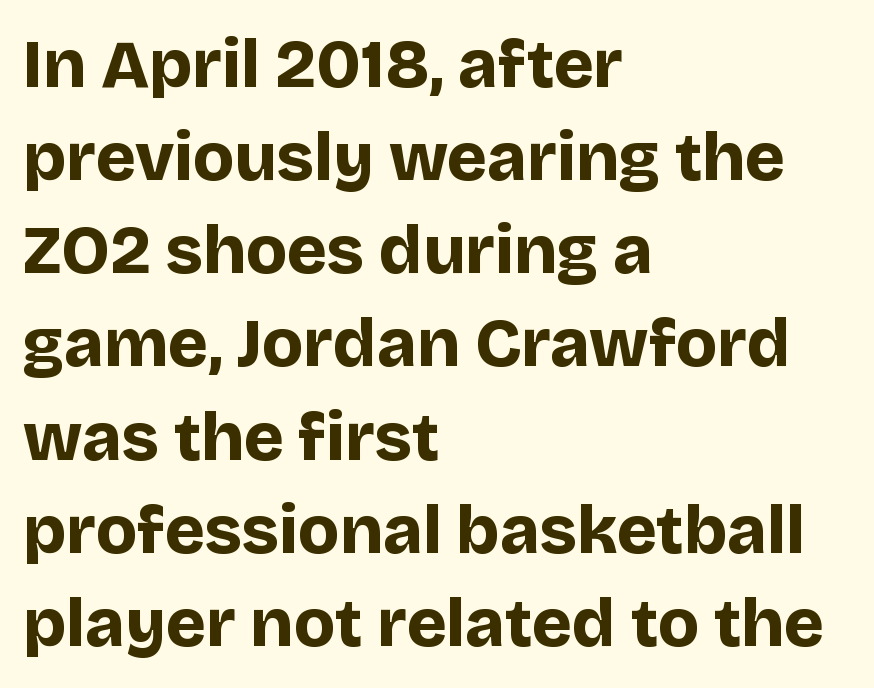
The image shows 68 px bold sans-serif type, upright; set left-aligned, normal line spacing (1.37x), normal letter spacing, not underlined; low stroke contrast and a large x-height.
